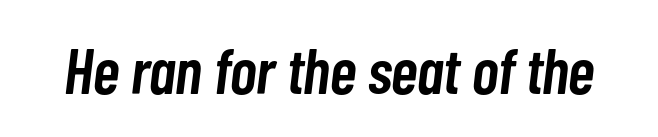
The image shows 64 px semibold, condensed type, italic (leaning right); set normal letter spacing, not underlined; low stroke contrast and a medium x-height.
